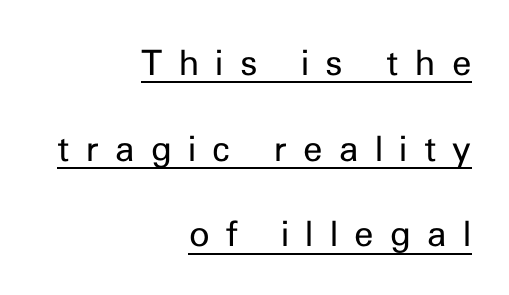
Q: Is the text bold? A: No.
Q: Is the text italic (slanted)? A: No, it is upright.
Q: Is the typeface a serif or a sans-serif typeface? A: Sans-serif.
Q: Is the text underlined? A: Yes.
Q: How is the paragraph aligned? A: Right-aligned.
Q: Is the spacing between letters normal or unusually wide? A: Unusually wide.
Q: Is the spacing between lines tight, normal or loose? A: Loose.
Q: Width (condensed, normal, or wide)? A: Normal.
Q: Stroke contrast? A: Low.
Q: x-height? A: Medium.
Q: Monospaced? A: No.
